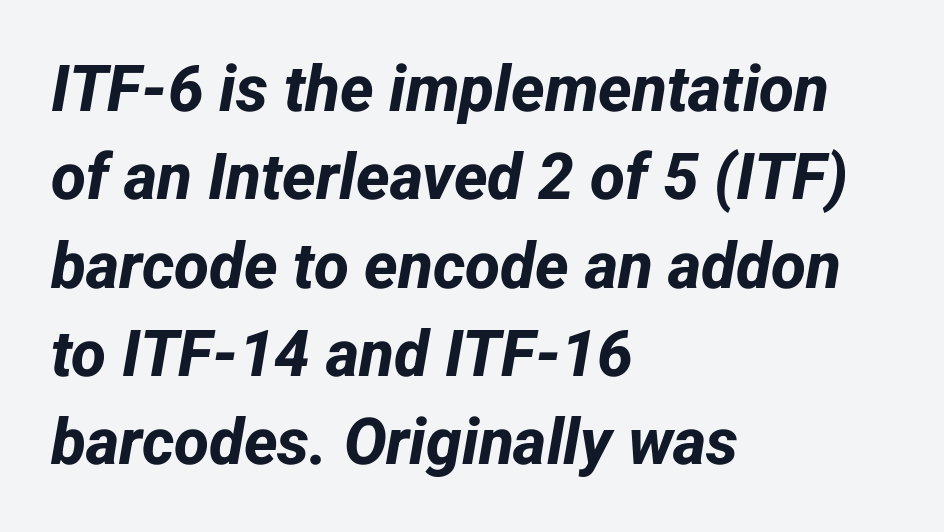
{"serif": "no", "bold": "yes", "weight": "bold", "width": "normal", "stroke_contrast": "low", "x_height": "medium", "monospaced": "no", "underline": "no", "align": "left", "line_spacing": "normal", "line_spacing_ratio": 1.38, "letter_spacing": "normal", "letter_spacing_em": 0.0, "glyph_px": 64}
